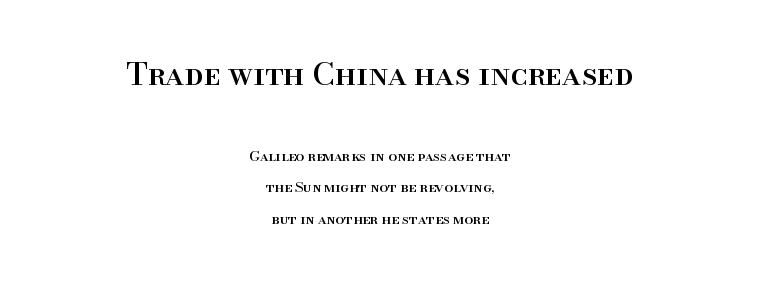
Q: Is the text italic (slanted)? A: No, it is upright.
Q: Is the typeface a serif or a sans-serif typeface? A: Serif.
Q: Is the text underlined? A: No.
Q: How is the paragraph aligned? A: Centered.
Q: Is the spacing between letters normal or unusually wide? A: Normal.
Q: Is the spacing between lines tight, normal or loose? A: Loose.
Q: Which block of text is set in a larger size, the first (top) or the second (bottom)? A: The first (top) one.
Q: Width (condensed, normal, or wide)? A: Normal.
Q: Stroke contrast? A: High.
Q: x-height? A: Small.
Q: Monospaced? A: No.
